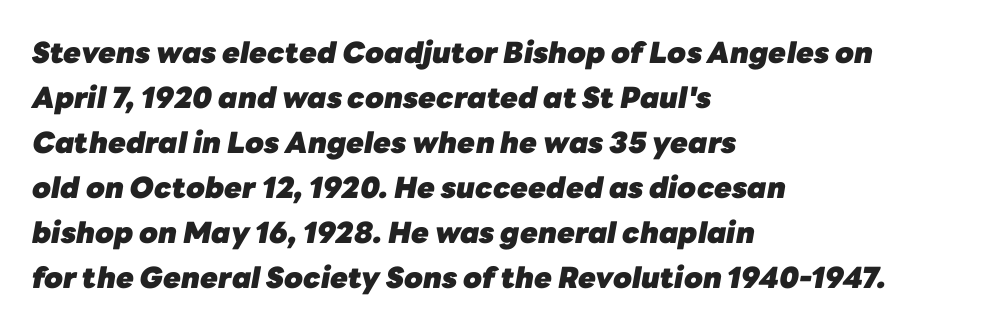
{"italic": "yes", "lean": "right", "slant_degrees": 10, "bold": "yes", "weight": "heavy", "width": "normal", "stroke_contrast": "low", "x_height": "medium", "monospaced": "no", "underline": "no", "align": "left", "line_spacing": "normal", "line_spacing_ratio": 1.55, "letter_spacing": "normal", "letter_spacing_em": 0.0, "glyph_px": 29}
